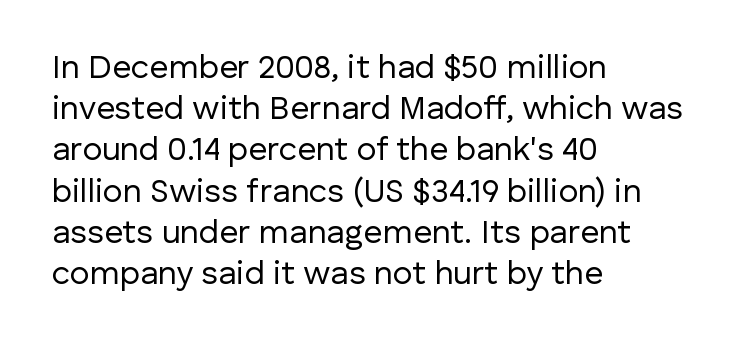
The image shows 33 px regular-weight sans-serif type, upright; set left-aligned, normal line spacing (1.25x), normal letter spacing, not underlined; low stroke contrast and a medium x-height.
